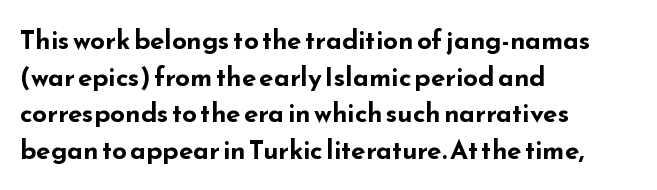
Caption: multi-line text, flush left, ragged right. Look at the tracking — it's just the regular setting, nothing added. Upright lettering throughout. The passage shown is emphatically bold. The passage shown is not underscored anywhere.
